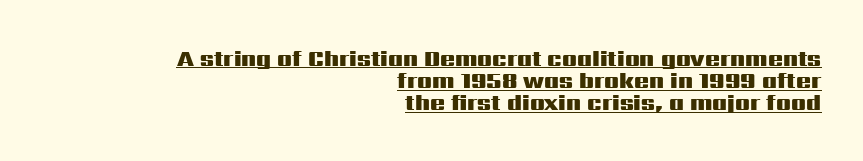
In CSS terms this would be text-align: right. Look at the stroke-to-counter ratio: heavy, a bold. Compared with typical body copy, the letter spacing here is the same. How would I describe the line gaps? Narrow and economical. Beneath each row of characters lies a ruled line. Posture: straight, roman, zero tilt.
